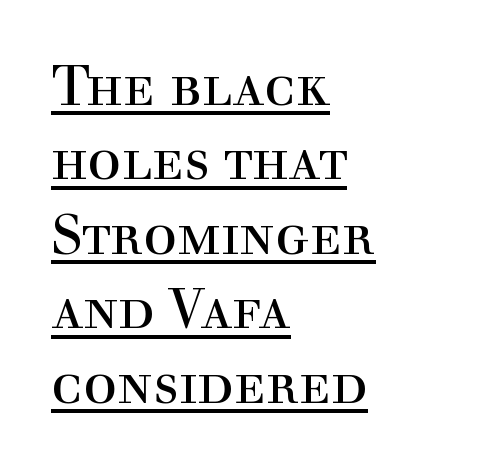
Q: Is the text bold? A: No.
Q: Is the text italic (slanted)? A: No, it is upright.
Q: Is the typeface a serif or a sans-serif typeface? A: Serif.
Q: Is the text underlined? A: Yes.
Q: How is the paragraph aligned? A: Left-aligned.
Q: Is the spacing between letters normal or unusually wide? A: Normal.
Q: Is the spacing between lines tight, normal or loose? A: Normal.
Q: Width (condensed, normal, or wide)? A: Normal.
Q: x-height? A: Medium.
Q: Monospaced? A: No.
